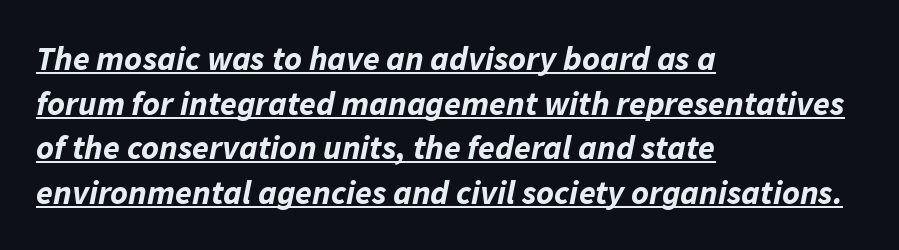
Vertical spacing — default. A typesetter would mark this as italic. You can see a thin bar hugging the bottom of the glyphs. These words are printed bold, with thick strokes throughout. Characters follow at the spacing the type designer built in.
